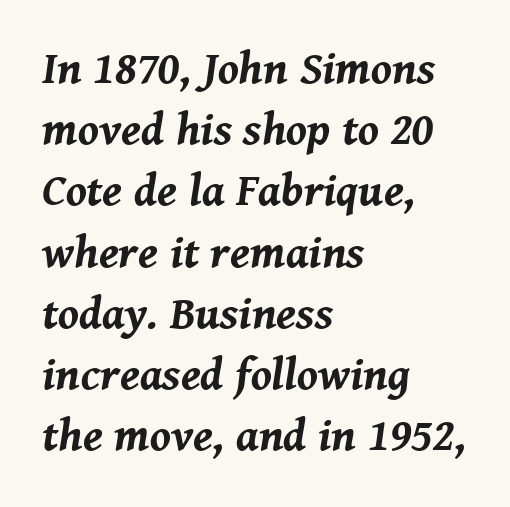
{"italic": "yes", "lean": "right", "slant_degrees": 8, "bold": "yes", "weight": "bold", "width": "normal", "stroke_contrast": "medium", "x_height": "medium", "monospaced": "no", "underline": "no", "align": "left", "line_spacing": "normal", "line_spacing_ratio": 1.33, "letter_spacing": "normal", "letter_spacing_em": 0.0, "glyph_px": 46}
